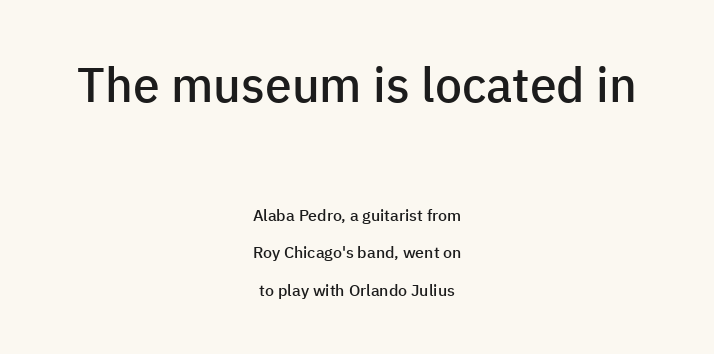
Q: Is the text bold? A: Semi-bold.
Q: Is the text italic (slanted)? A: No, it is upright.
Q: Is the typeface a serif or a sans-serif typeface? A: Sans-serif.
Q: Is the text underlined? A: No.
Q: How is the paragraph aligned? A: Centered.
Q: Is the spacing between letters normal or unusually wide? A: Normal.
Q: Is the spacing between lines tight, normal or loose? A: Loose.
Q: Which block of text is set in a larger size, the first (top) or the second (bottom)? A: The first (top) one.
Q: Width (condensed, normal, or wide)? A: Normal.
Q: Stroke contrast? A: Low.
Q: x-height? A: Medium.
Q: Monospaced? A: No.
